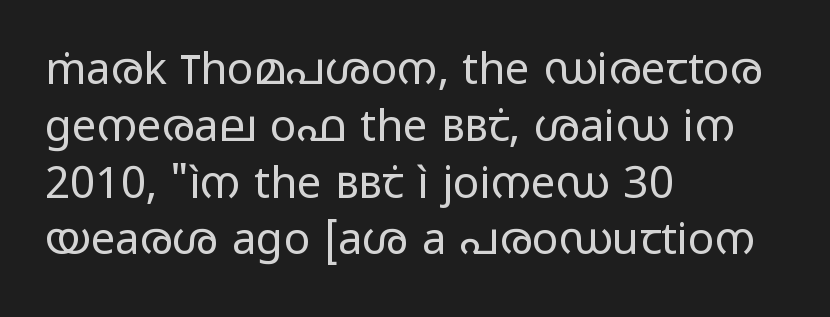
Check the space under the baseline: it is left empty. To sum up the face: it is a sans, with no serifs. Does the copy run flush right? No — it runs flush left. Upright lettering throughout. The vertical gap from one line to the next is medium.
